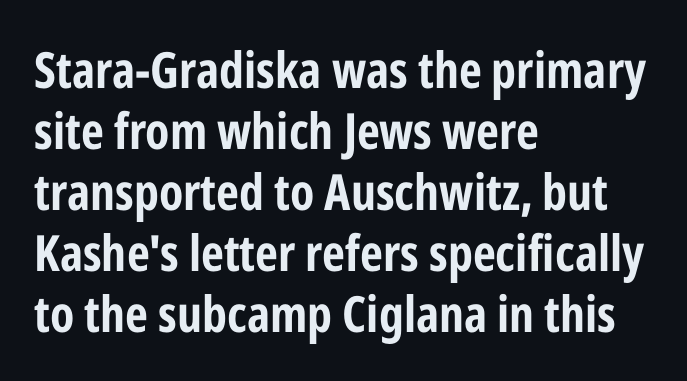
Q: Is the text bold? A: Yes.
Q: Is the text italic (slanted)? A: No, it is upright.
Q: Is the typeface a serif or a sans-serif typeface? A: Sans-serif.
Q: Is the text underlined? A: No.
Q: How is the paragraph aligned? A: Left-aligned.
Q: Is the spacing between letters normal or unusually wide? A: Normal.
Q: Width (condensed, normal, or wide)? A: Condensed.
Q: Stroke contrast? A: Low.
Q: x-height? A: Medium.
Q: Monospaced? A: No.
